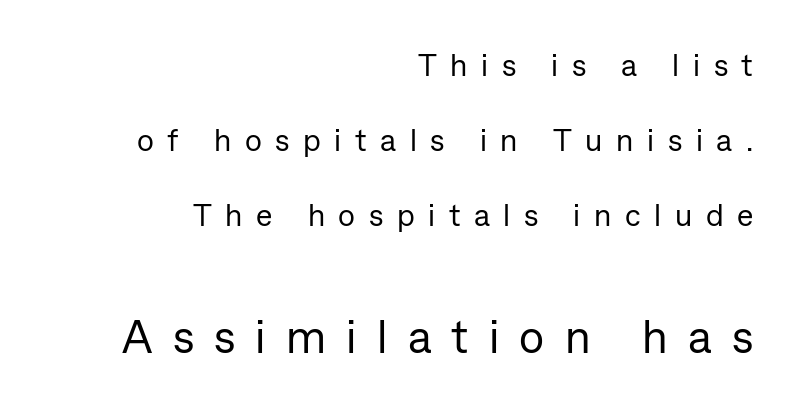
{"serif": "no", "italic": "no", "bold": "no", "weight": "regular", "width": "normal", "stroke_contrast": "low", "x_height": "medium", "monospaced": "no", "underline": "no", "align": "right", "line_spacing": "loose", "line_spacing_ratio": 2.42, "letter_spacing": "wide", "letter_spacing_em": 0.44, "larger_block": "second", "size_ratio": 1.48, "glyph_px": 46}
